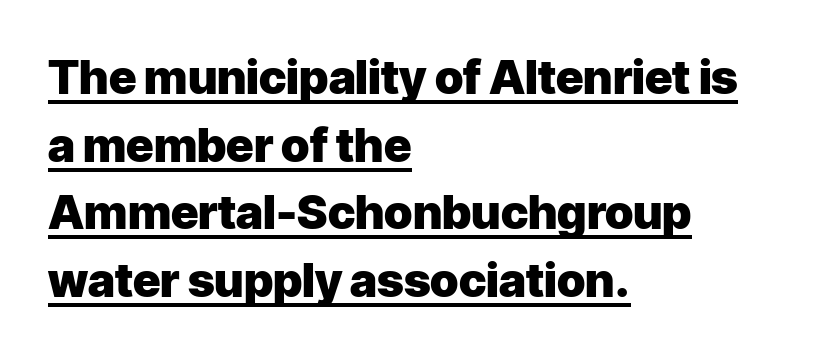
{"serif": "no", "italic": "no", "bold": "yes", "weight": "heavy", "width": "normal", "stroke_contrast": "low", "x_height": "medium", "monospaced": "no", "underline": "yes", "align": "left", "line_spacing": "normal", "line_spacing_ratio": 1.44, "letter_spacing": "normal", "letter_spacing_em": 0.0, "glyph_px": 47}
